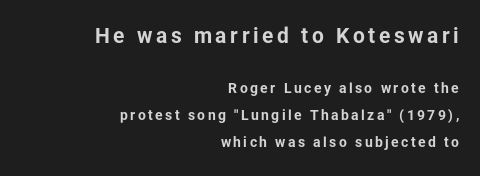
{"italic": "no", "bold": "yes", "underline": "no", "align": "right", "line_spacing": "loose", "line_spacing_ratio": 1.92, "larger_block": "first", "size_ratio": 1.5, "glyph_px": 21}
